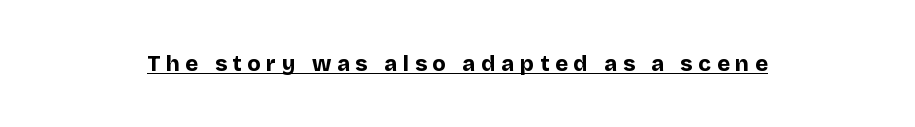
The image shows 22 px bold type, upright; set unusually wide letter spacing (+0.26 em), underlined.
